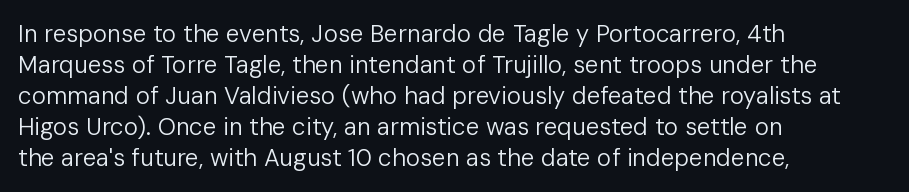
These lines keep a tight, regular rhythm from letter to letter. Notice how descenders clear the ascenders below comfortably — that's standard leading. These lines were composed using upright roman letters. One-word summary of the alignment: left. Nobody drew a line under any word here. The typesetting does not lean heavy: it is not bold.
